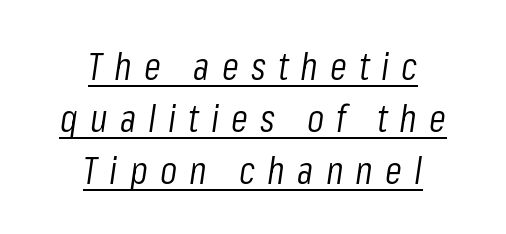
This rendering uses center alignment, leaving both contours irregular but symmetric. No chunkiness to these letters — they're not bold. Each word looks stretched out because of the extra space between its letters. This sample keeps an unexceptional amount of space between lines. This sample carries an underscore along the baseline area. Think of a printed novel: that variable character pitch is what you see here.
